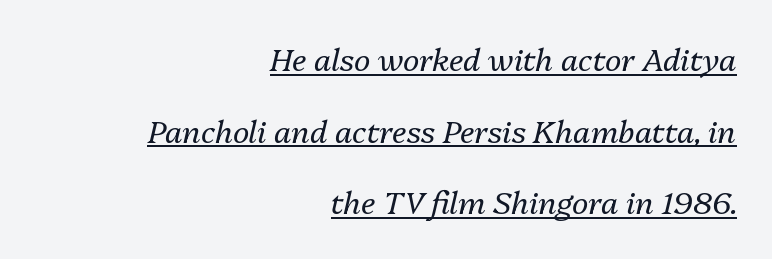
The image shows 31 px regular-weight type, italic (leaning right); set right-aligned, loose line spacing (2.31x), normal letter spacing, underlined; medium stroke contrast and a medium x-height.
